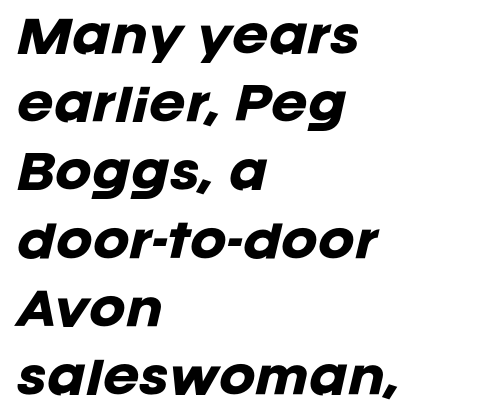
This sample uses an oblique cut, with every glyph tilted off the vertical. The sample has been set heavy, in full bold. The passage shown is typed in a proportional face where columns would drift. There is no visible air inserted between adjacent glyphs.
